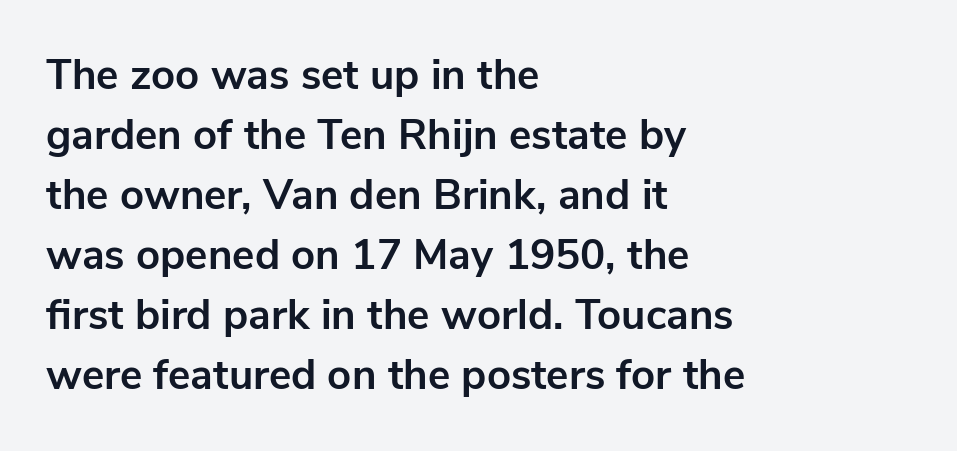
The image shows 42 px bold sans-serif type, upright; set left-aligned, normal line spacing (1.43x), normal letter spacing, not underlined; low stroke contrast and a medium x-height.
